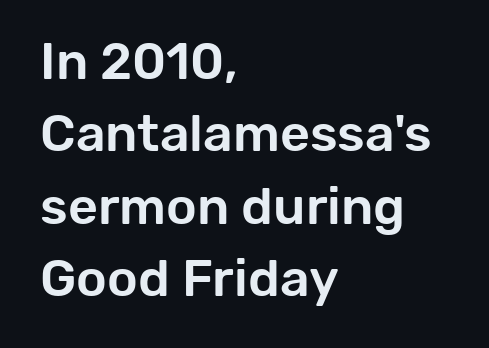
Q: Is the text italic (slanted)? A: No, it is upright.
Q: Is the typeface a serif or a sans-serif typeface? A: Sans-serif.
Q: Is the text underlined? A: No.
Q: How is the paragraph aligned? A: Left-aligned.
Q: Is the spacing between letters normal or unusually wide? A: Normal.
Q: Is the spacing between lines tight, normal or loose? A: Normal.
Q: Width (condensed, normal, or wide)? A: Normal.
Q: Stroke contrast? A: Low.
Q: x-height? A: Medium.
Q: Monospaced? A: No.
